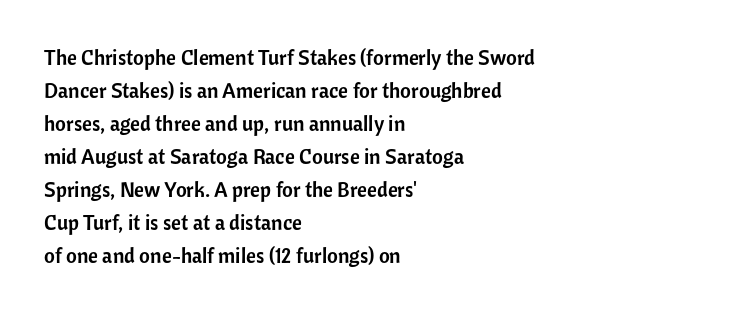
Q: Is the text italic (slanted)? A: No, it is upright.
Q: Is the text underlined? A: No.
Q: How is the paragraph aligned? A: Left-aligned.
Q: Is the spacing between letters normal or unusually wide? A: Normal.
Q: Is the spacing between lines tight, normal or loose? A: Normal.
